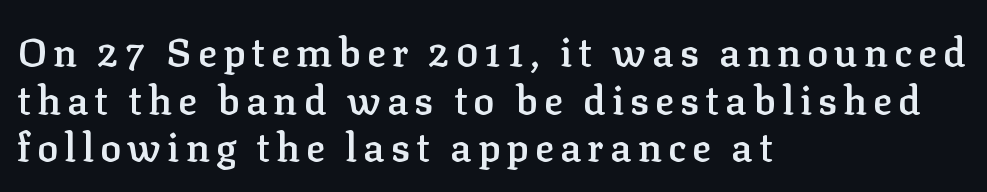
The image shows 39 px semibold serif type, upright; set left-aligned, line spacing 1.22x, not underlined; low stroke contrast and a medium x-height.
